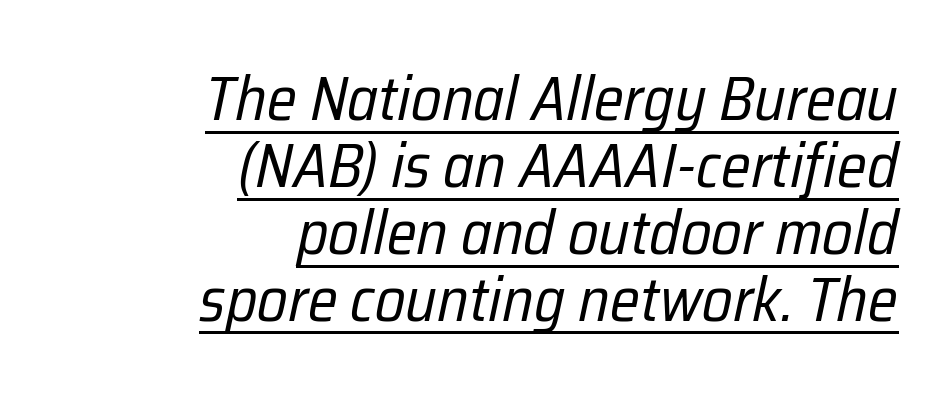
Quick note: italic. A typographer would call this underscored text. Inter-character spacing is left at the font's built-in metrics. The ragged edge is on the left, which tells us the setting is flush right.
